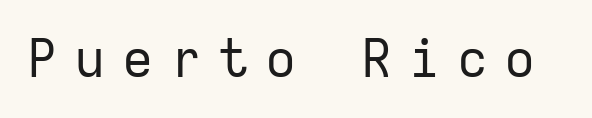
{"serif": "no", "italic": "no", "bold": "no", "weight": "regular", "width": "normal", "stroke_contrast": "low", "x_height": "medium", "monospaced": "yes", "underline": "no", "letter_spacing": "wide", "letter_spacing_em": 0.32, "glyph_px": 52}
